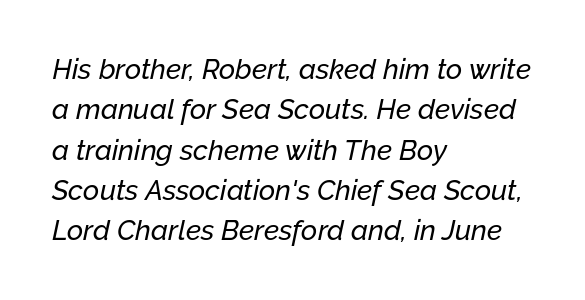
The image shows 28 px text type, italic (leaning right); set left-aligned, normal line spacing (1.44x), normal letter spacing, not underlined; low stroke contrast and a medium x-height.
